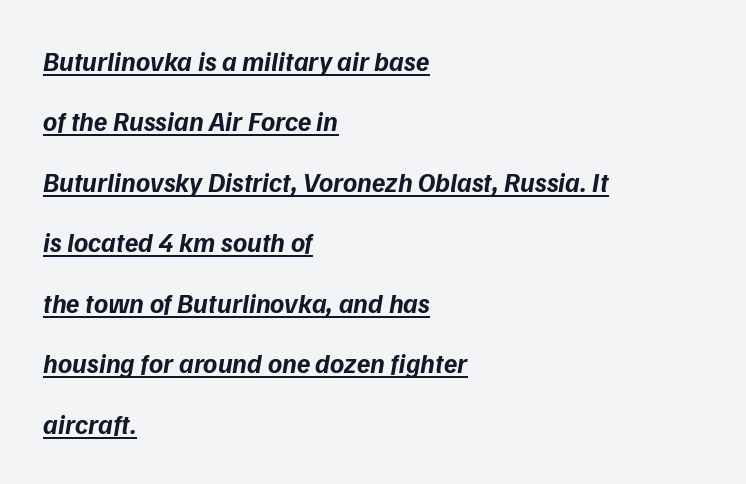
{"italic": "yes", "lean": "right", "slant_degrees": 9, "bold": "yes", "underline": "yes", "align": "left", "line_spacing": "loose", "line_spacing_ratio": 2.24, "letter_spacing": "normal", "letter_spacing_em": 0.0, "glyph_px": 27}
